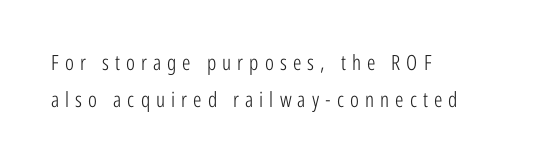
Q: Is the text bold? A: No.
Q: Is the text italic (slanted)? A: No, it is upright.
Q: Is the text underlined? A: No.
Q: How is the paragraph aligned? A: Left-aligned.
Q: Is the spacing between letters normal or unusually wide? A: Unusually wide.
